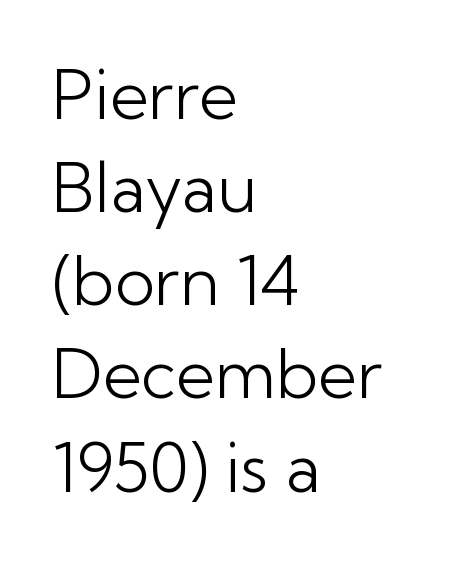
The font family rendered here belongs to the sans-serif group. The letterforms sit at book weight or below. Rendered with straight, roman letterforms. The words here are not underlined.
